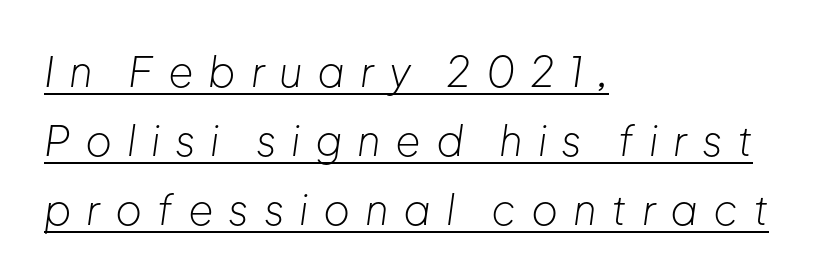
The passage shown leans; its letterforms are oblique. This rendering uses left alignment, leaving the right contour irregular. The line texture is sparse and dotted thanks to wide tracking. Caption: face not bold, strokes unweighted. The rendering uses natural spacing where letterforms have individual widths.
